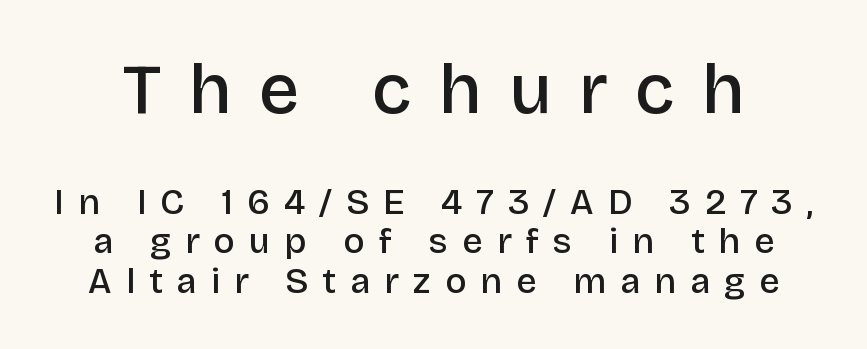
{"serif": "no", "italic": "no", "bold": "semi", "weight": "semibold", "width": "normal", "stroke_contrast": "low", "x_height": "large", "monospaced": "no", "underline": "no", "line_spacing": "tight", "line_spacing_ratio": 1.09, "letter_spacing": "wide", "letter_spacing_em": 0.39, "larger_block": "first", "size_ratio": 1.97, "glyph_px": 71}
